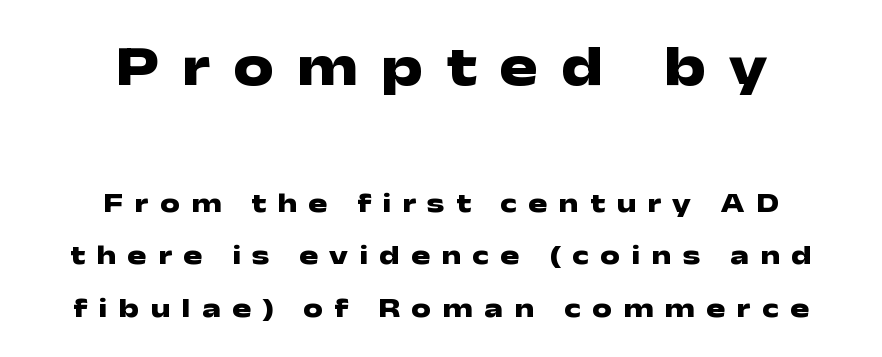
The image shows 57 px heavy, wide sans-serif type, upright; set centered, line spacing 1.88x, unusually wide letter spacing (+0.4 em), not underlined; the first (top) block is 2.04x larger; low stroke contrast and a medium x-height.
